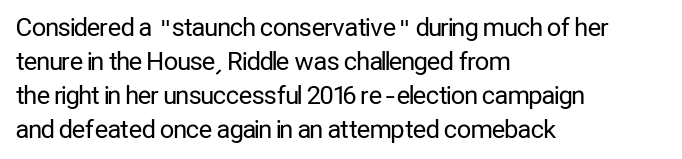
A normal amount of white space separates one row of letters from the next. Honestly, the letter spacing is just normal — you wouldn't notice it. The font's upright variant was chosen for this text. Is this a heavy cut? Hardly; it is regular or lighter. Caption: multi-line text, flush left, ragged right.
